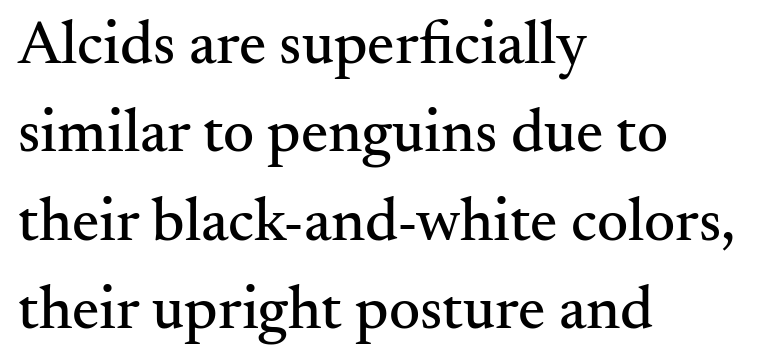
The image shows 61 px serif type, upright; set left-aligned, normal line spacing (1.45x), normal letter spacing, not underlined; medium stroke contrast and a small x-height.
